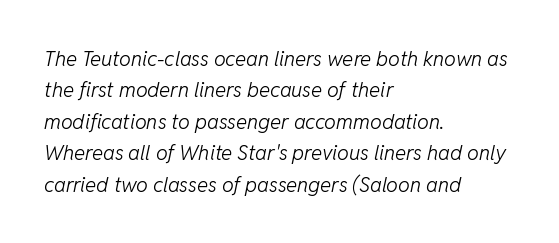
Q: Is the text bold? A: No.
Q: Is the text italic (slanted)? A: Yes, it leans right by about 11 degrees.
Q: Is the text underlined? A: No.
Q: How is the paragraph aligned? A: Left-aligned.
Q: Is the spacing between letters normal or unusually wide? A: Normal.
Q: Is the spacing between lines tight, normal or loose? A: Normal.
